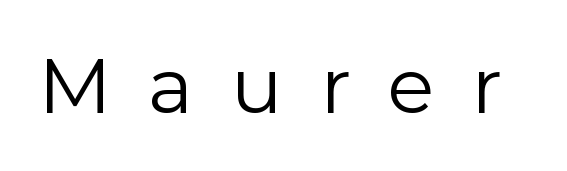
{"serif": "no", "italic": "no", "bold": "no", "weight": "regular", "width": "normal", "stroke_contrast": "low", "x_height": "medium", "monospaced": "no", "underline": "no", "letter_spacing": "wide", "letter_spacing_em": 0.48, "glyph_px": 77}
